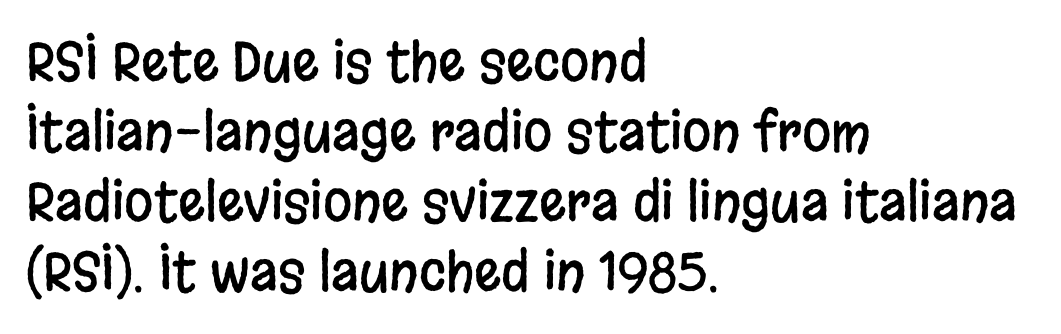
Q: Is the text italic (slanted)? A: No, it is upright.
Q: Is the typeface a serif or a sans-serif typeface? A: Sans-serif.
Q: Is the text underlined? A: No.
Q: How is the paragraph aligned? A: Left-aligned.
Q: Is the spacing between letters normal or unusually wide? A: Normal.
Q: Is the spacing between lines tight, normal or loose? A: Normal.
Q: Width (condensed, normal, or wide)? A: Condensed.
Q: Stroke contrast? A: Low.
Q: x-height? A: Large.
Q: Monospaced? A: No.
